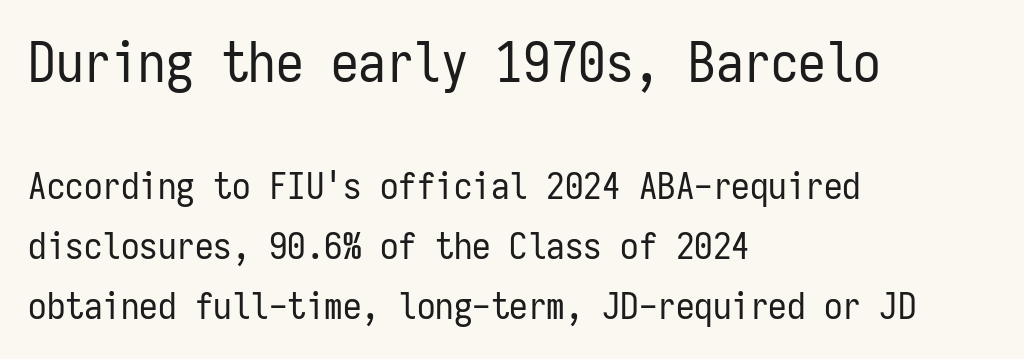
Q: Is the text bold? A: No.
Q: Is the text italic (slanted)? A: No, it is upright.
Q: Is the typeface a serif or a sans-serif typeface? A: Sans-serif.
Q: Is the text underlined? A: No.
Q: How is the paragraph aligned? A: Left-aligned.
Q: Is the spacing between letters normal or unusually wide? A: Normal.
Q: Is the spacing between lines tight, normal or loose? A: Normal.
Q: Which block of text is set in a larger size, the first (top) or the second (bottom)? A: The first (top) one.
Q: Width (condensed, normal, or wide)? A: Condensed.
Q: Stroke contrast? A: Low.
Q: x-height? A: Medium.
Q: Monospaced? A: Yes.
